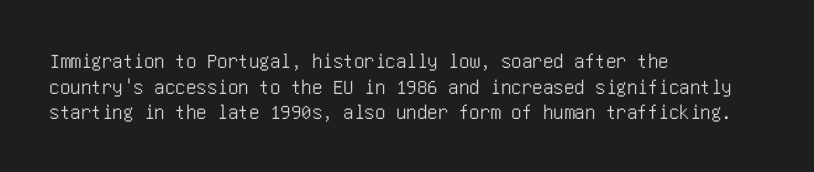
Line beginnings align vertically; line endings do not. Posture: vertical. A typesetter would call this zero additional tracking. The baseline area is clear.
